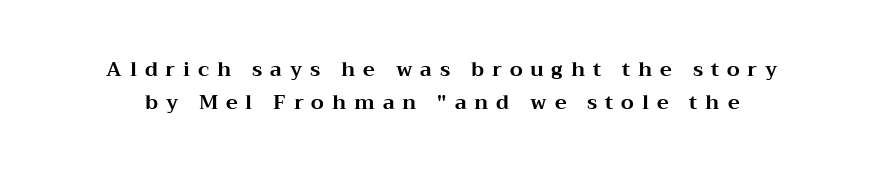
Set as a true bold cut, around the 700 mark. The axis of the letterforms is exactly vertical. Only glyphs here, with clear space below each row. Vertical spacing — default. How are the letters spaced? Widely, with obvious added tracking.
